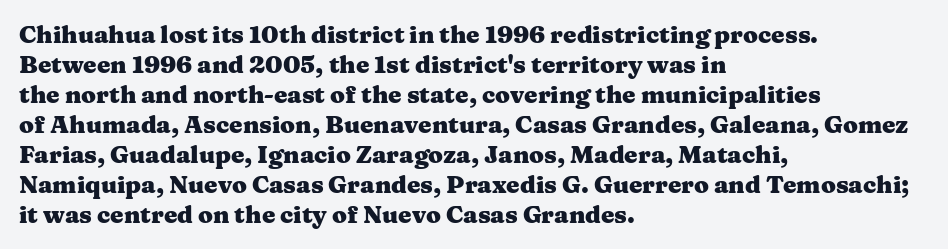
The characters look thick and weighty, a clear bold. Rows of type keep a routine distance in the vertical direction. Each word holds together tightly as a unit, with standard inter-letter gaps. Does the copy run flush right? No — it runs flush left. Beneath every word, the page is bare.
